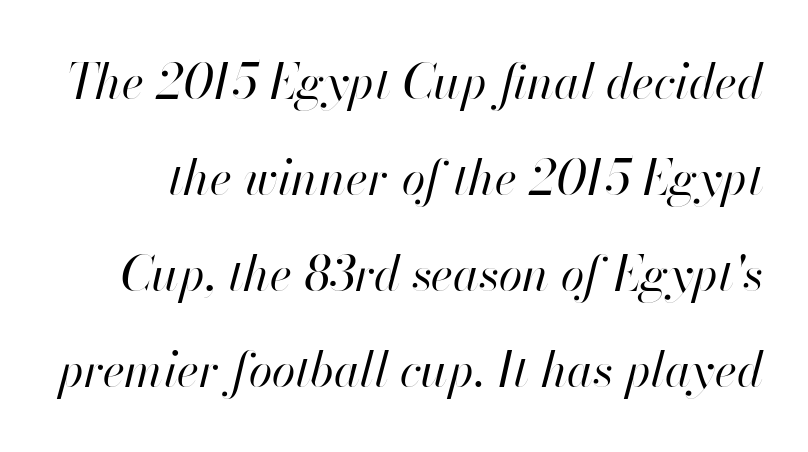
Q: Is the text bold? A: No.
Q: Is the text italic (slanted)? A: Yes, it leans right by about 13 degrees.
Q: Is the text underlined? A: No.
Q: Is the spacing between letters normal or unusually wide? A: Normal.
Q: Is the spacing between lines tight, normal or loose? A: Loose.
Q: Width (condensed, normal, or wide)? A: Normal.
Q: Stroke contrast? A: High.
Q: x-height? A: Small.
Q: Monospaced? A: No.
